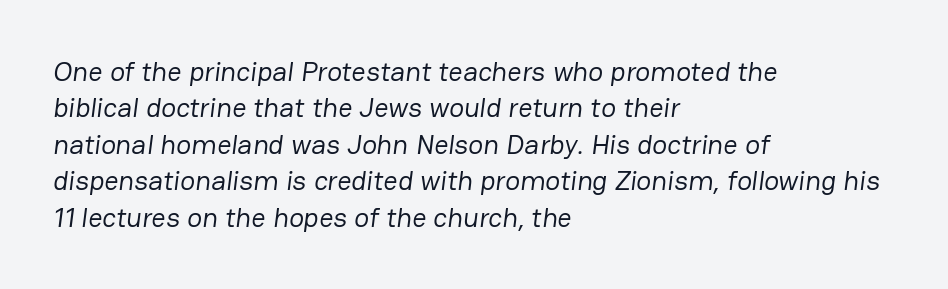
The image shows 28 px regular-weight sans-serif type; set left-aligned, normal line spacing (1.3x), normal letter spacing, not underlined; low stroke contrast and a medium x-height.
